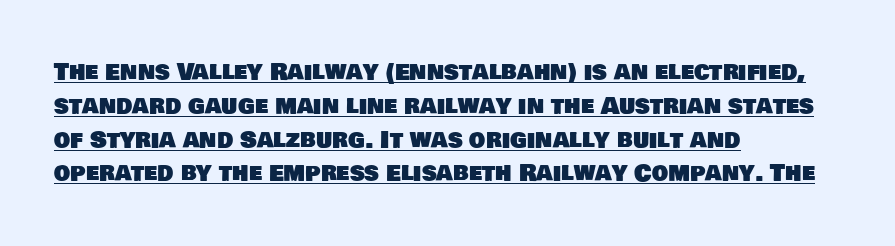
{"underline": "yes", "align": "left", "line_spacing": "normal", "line_spacing_ratio": 1.47, "letter_spacing": "normal", "letter_spacing_em": 0.0, "glyph_px": 23}
